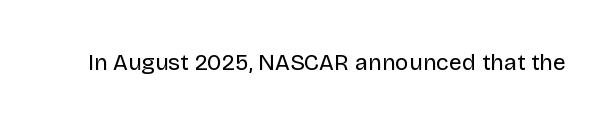
{"italic": "no", "bold": "no", "underline": "no", "letter_spacing": "normal", "letter_spacing_em": 0.0, "glyph_px": 23}
